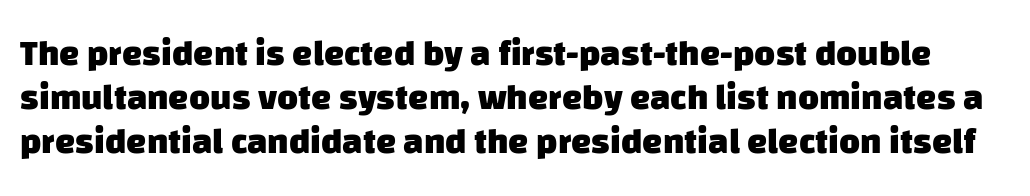
The space directly below the letters is spotless. You could not count columns in this text — the font is proportionally spaced. Stroke terminals: plain, sans-serif. Nobody touched the tracking dial on this one. What weight is shown? A full bold with thick strokes.
